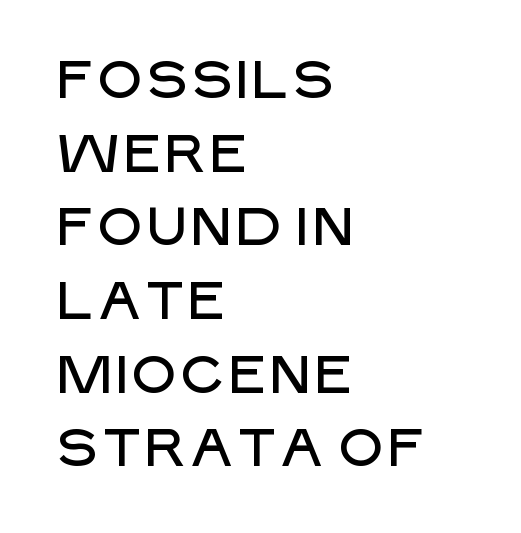
{"serif": "no", "italic": "no", "width": "normal", "stroke_contrast": "low", "x_height": "large", "monospaced": "no", "underline": "no", "align": "left", "line_spacing": "normal", "line_spacing_ratio": 1.39, "letter_spacing": "normal", "letter_spacing_em": 0.0, "glyph_px": 53}
